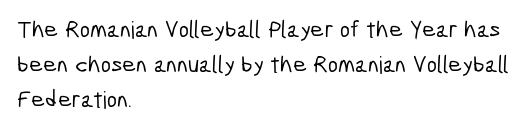
Q: Is the text underlined? A: No.
Q: How is the paragraph aligned? A: Left-aligned.
Q: Is the spacing between letters normal or unusually wide? A: Normal.
Q: Is the spacing between lines tight, normal or loose? A: Normal.
